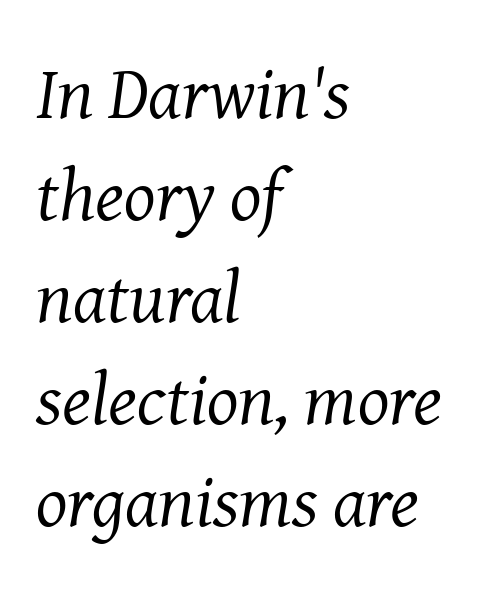
The image shows 74 px regular-weight serif type, italic (leaning right); set left-aligned, normal line spacing (1.38x), normal letter spacing, not underlined; medium stroke contrast and a medium x-height.
